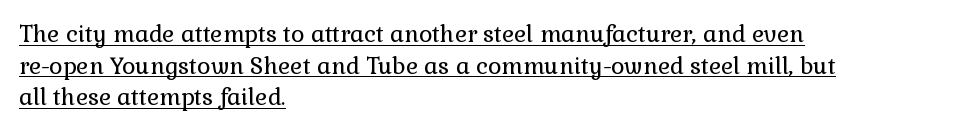
The image shows 23 px text type, upright; set left-aligned, normal line spacing (1.37x), normal letter spacing, underlined.
